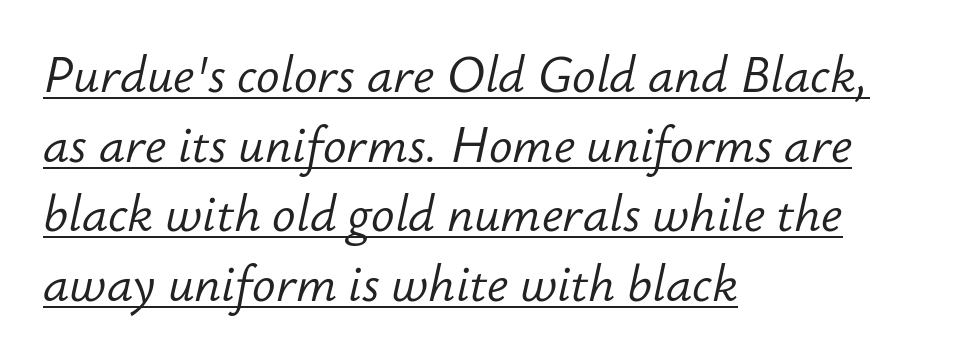
The image shows 49 px light type, italic (leaning right); set left-aligned, normal line spacing (1.42x), normal letter spacing, underlined; low stroke contrast and a small x-height.
